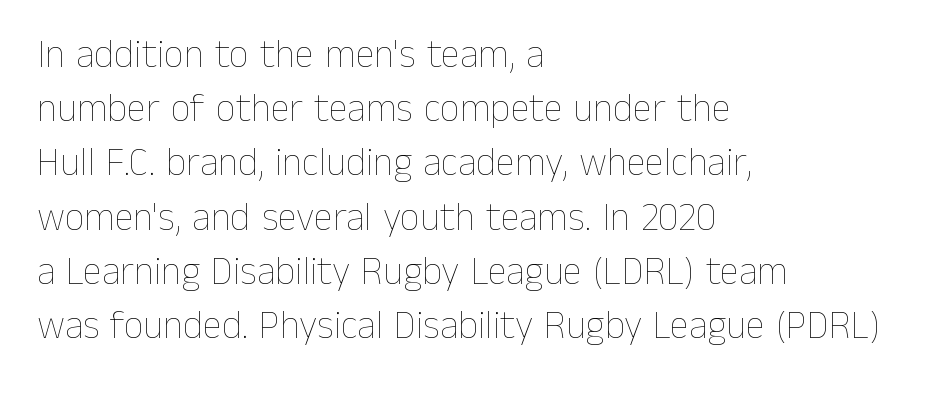
Posture: straight, roman, zero tilt. Vertical spacing — default. Bold? No — there's no thickening of the strokes. In terms of letterspacing, this is plain default setting. Unmarked baselines from the first word to the last. The setting favours the left margin, as ordinary paragraphs usually do.
